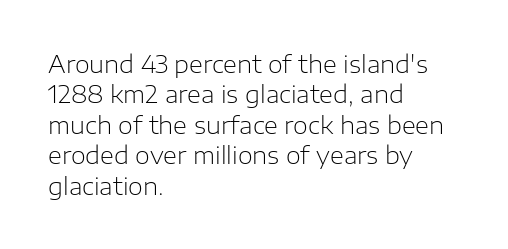
The image shows 24 px text type, upright; set left-aligned, normal line spacing (1.27x), normal letter spacing, not underlined.
